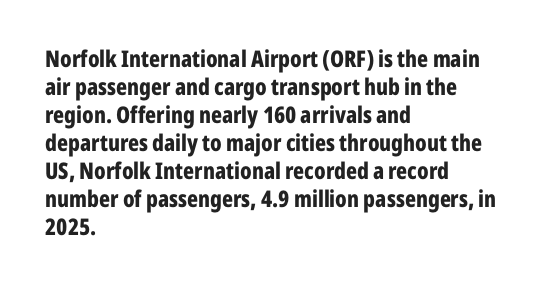
{"italic": "no", "bold": "yes", "underline": "no", "align": "left", "line_spacing_ratio": 1.22, "letter_spacing": "normal", "letter_spacing_em": 0.0, "glyph_px": 23}
